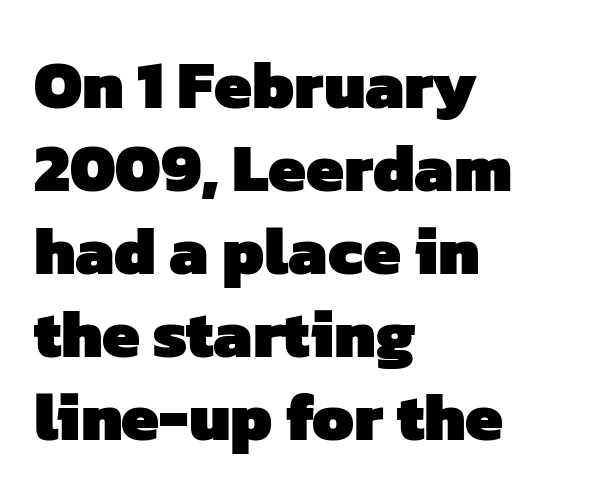
Q: Is the text bold? A: Yes.
Q: Is the typeface a serif or a sans-serif typeface? A: Sans-serif.
Q: Is the text underlined? A: No.
Q: How is the paragraph aligned? A: Left-aligned.
Q: Is the spacing between letters normal or unusually wide? A: Normal.
Q: Width (condensed, normal, or wide)? A: Normal.
Q: Stroke contrast? A: Low.
Q: x-height? A: Medium.
Q: Monospaced? A: No.
